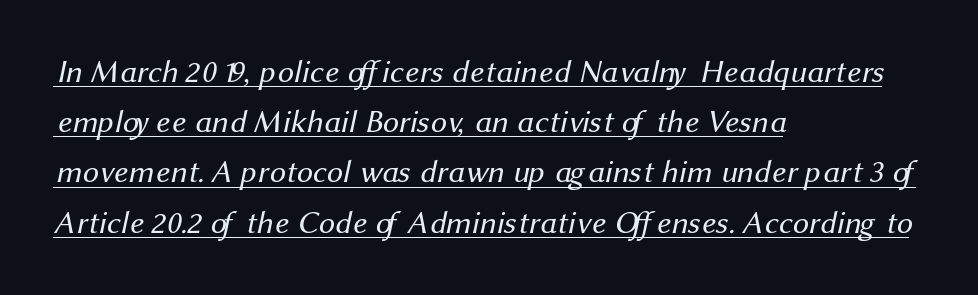
The image shows 32 px regular-weight sans-serif type; set left-aligned, normal line spacing (1.57x), normal letter spacing, underlined; medium stroke contrast and a medium x-height.
